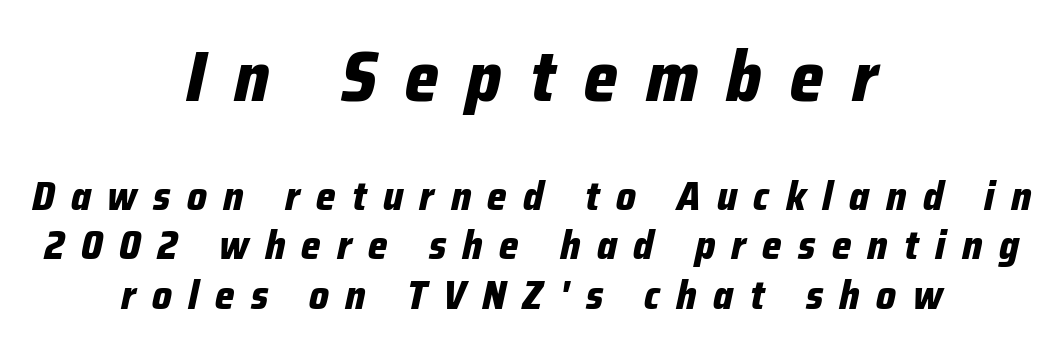
Compare the two chunks: the upper has the greater cap height. Slanted lettering throughout. The setting favours the middle, as headings and verse often do. Underline: absent. The glyphs have the mass of a bold cut. Tracking value appears strongly positive — letters spread wide.
